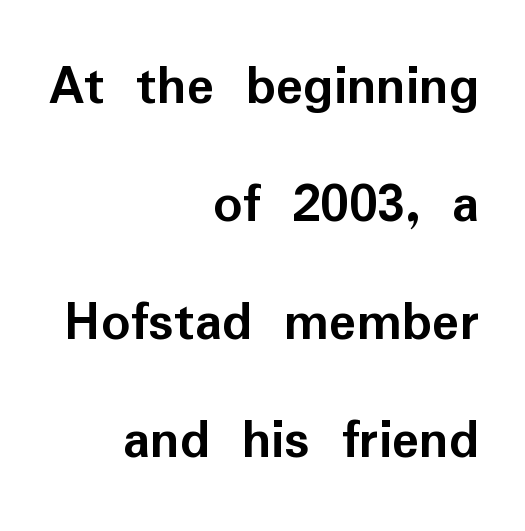
Character widths vary here, with narrow letters taking less room than wide ones. Type without underlining. Typographically, this falls in the sans-serif category. This block would shrink considerably if given ordinary leading; it's expanded now. Strong, thick strokes mark this as bold type.
